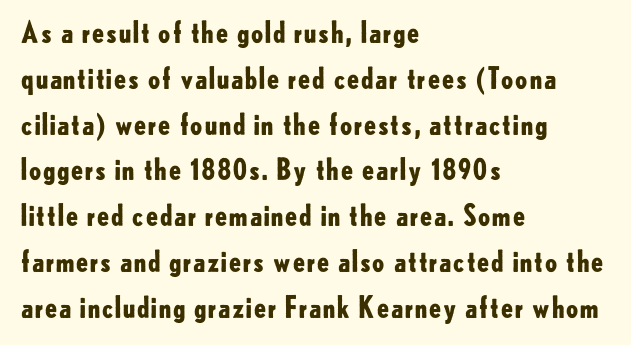
Q: Is the text bold? A: Yes.
Q: Is the text italic (slanted)? A: No, it is upright.
Q: Is the typeface a serif or a sans-serif typeface? A: Sans-serif.
Q: Is the text underlined? A: No.
Q: How is the paragraph aligned? A: Left-aligned.
Q: Is the spacing between letters normal or unusually wide? A: Normal.
Q: Is the spacing between lines tight, normal or loose? A: Normal.
Q: Width (condensed, normal, or wide)? A: Normal.
Q: Stroke contrast? A: Low.
Q: x-height? A: Small.
Q: Monospaced? A: No.
